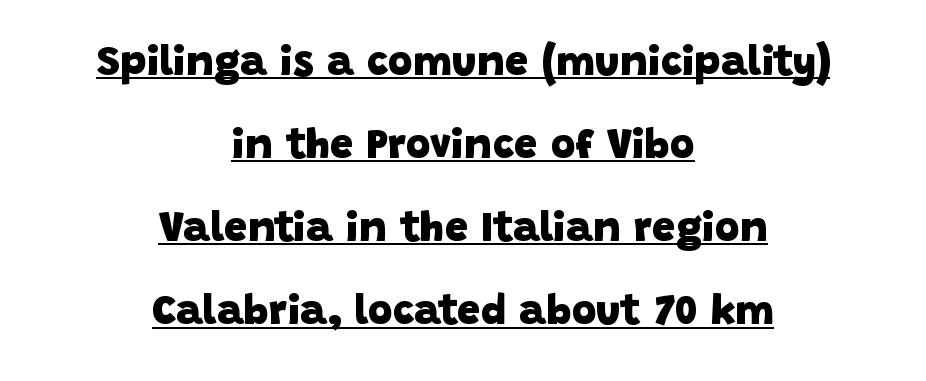
{"serif": "no", "bold": "yes", "weight": "heavy", "width": "normal", "stroke_contrast": "low", "x_height": "large", "monospaced": "no", "underline": "yes", "align": "center", "line_spacing": "loose", "line_spacing_ratio": 1.98, "letter_spacing": "normal", "letter_spacing_em": 0.0, "glyph_px": 42}
